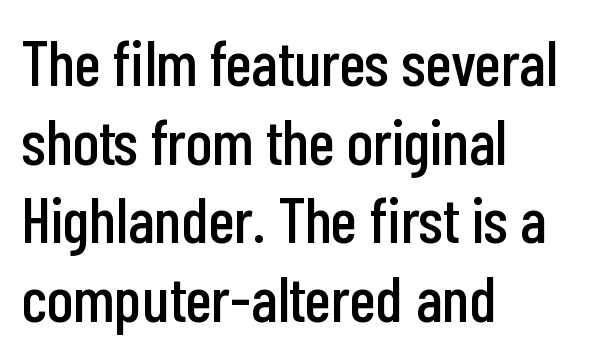
The image shows 64 px condensed sans-serif type, upright; set left-aligned, line spacing 1.23x, normal letter spacing, not underlined; low stroke contrast and a medium x-height.
